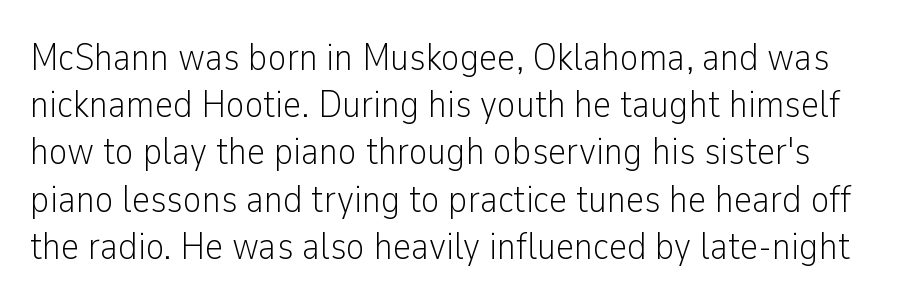
{"serif": "no", "italic": "no", "bold": "no", "weight": "light", "width": "condensed", "stroke_contrast": "low", "x_height": "medium", "monospaced": "no", "underline": "no", "line_spacing_ratio": 1.21, "letter_spacing": "normal", "letter_spacing_em": 0.0, "glyph_px": 39}
